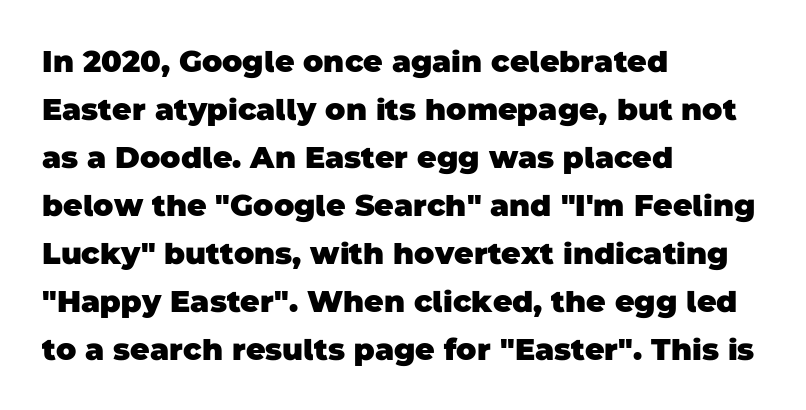
{"serif": "no", "bold": "yes", "weight": "heavy", "width": "normal", "stroke_contrast": "low", "x_height": "large", "monospaced": "no", "underline": "no", "align": "left", "line_spacing": "normal", "line_spacing_ratio": 1.6, "letter_spacing": "normal", "letter_spacing_em": 0.0, "glyph_px": 30}
